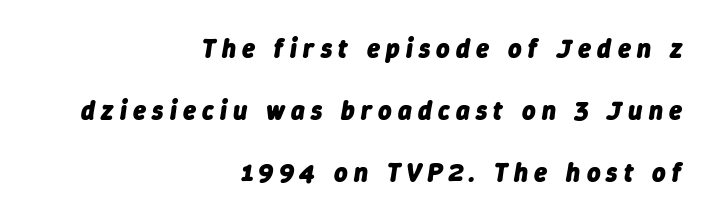
The image shows 26 px bold type, italic (leaning right); set right-aligned, loose line spacing (2.39x), unusually wide letter spacing (+0.24 em), not underlined.
